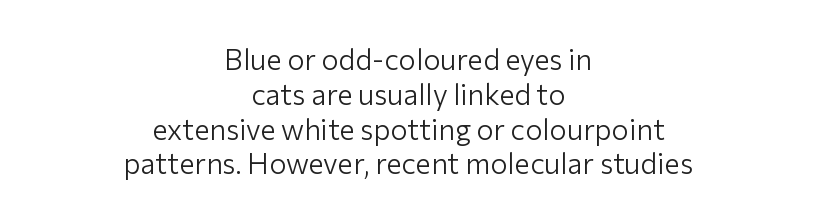
Q: Is the text bold? A: No.
Q: Is the text italic (slanted)? A: No, it is upright.
Q: Is the typeface a serif or a sans-serif typeface? A: Sans-serif.
Q: Is the text underlined? A: No.
Q: How is the paragraph aligned? A: Centered.
Q: Is the spacing between letters normal or unusually wide? A: Normal.
Q: Width (condensed, normal, or wide)? A: Normal.
Q: Stroke contrast? A: Low.
Q: x-height? A: Medium.
Q: Monospaced? A: No.
